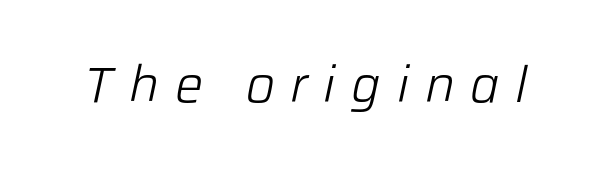
{"italic": "yes", "lean": "right", "slant_degrees": 12, "bold": "no", "weight": "light", "width": "normal", "stroke_contrast": "low", "x_height": "medium", "monospaced": "no", "underline": "no", "letter_spacing": "wide", "letter_spacing_em": 0.31, "glyph_px": 50}
